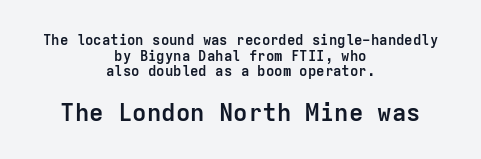
The image shows 24 px bold type, upright; set centered, tight line spacing (1.11x), normal letter spacing, not underlined; the second (bottom) block is 1.71x larger.
